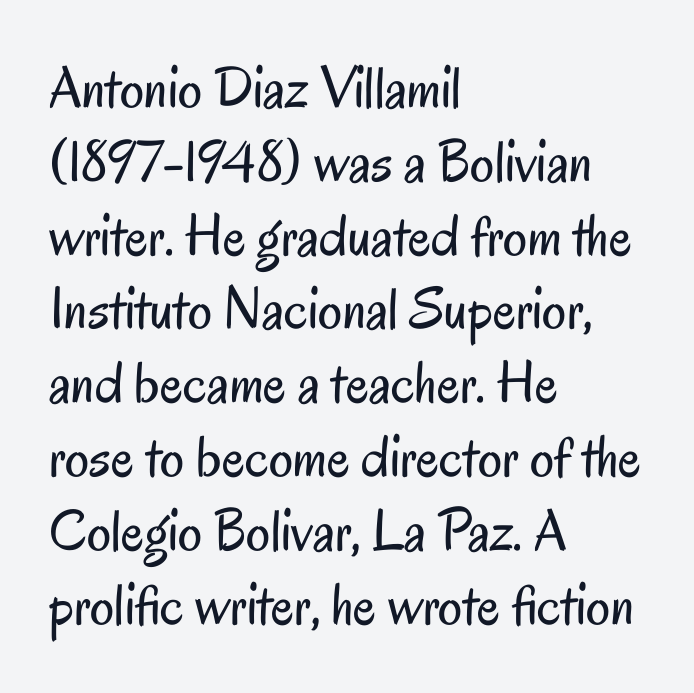
Q: Is the text bold? A: No.
Q: Is the text italic (slanted)? A: No, it is upright.
Q: Is the typeface a serif or a sans-serif typeface? A: Sans-serif.
Q: Is the text underlined? A: No.
Q: How is the paragraph aligned? A: Left-aligned.
Q: Is the spacing between letters normal or unusually wide? A: Normal.
Q: Width (condensed, normal, or wide)? A: Condensed.
Q: Stroke contrast? A: Low.
Q: x-height? A: Small.
Q: Monospaced? A: No.
